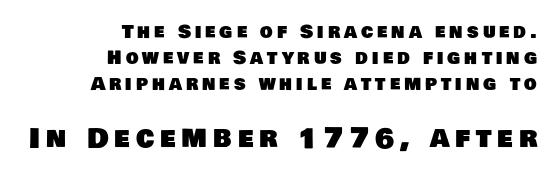
These lines sit exactly where default settings would place them. The zone under the glyphs is completely vacant. If you drew a ruler down the right edge, every line would touch it. Caption: upper text group reduced, lower text group enlarged. These lines have a slow, spaced-out rhythm from letter to letter.
